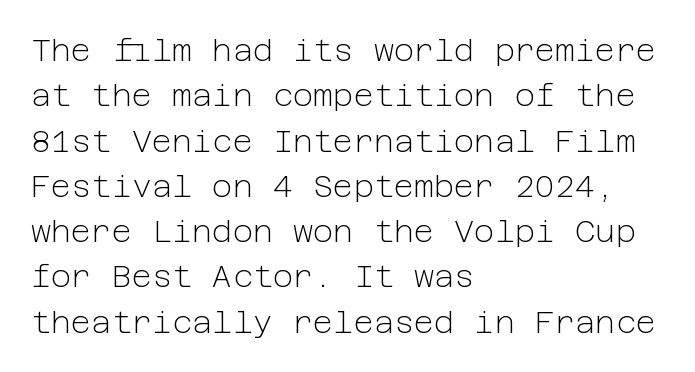
Q: Is the text bold? A: No.
Q: Is the text italic (slanted)? A: No, it is upright.
Q: Is the typeface a serif or a sans-serif typeface? A: Sans-serif.
Q: Is the text underlined? A: No.
Q: How is the paragraph aligned? A: Left-aligned.
Q: Is the spacing between letters normal or unusually wide? A: Normal.
Q: Is the spacing between lines tight, normal or loose? A: Normal.
Q: Width (condensed, normal, or wide)? A: Normal.
Q: Stroke contrast? A: Low.
Q: x-height? A: Medium.
